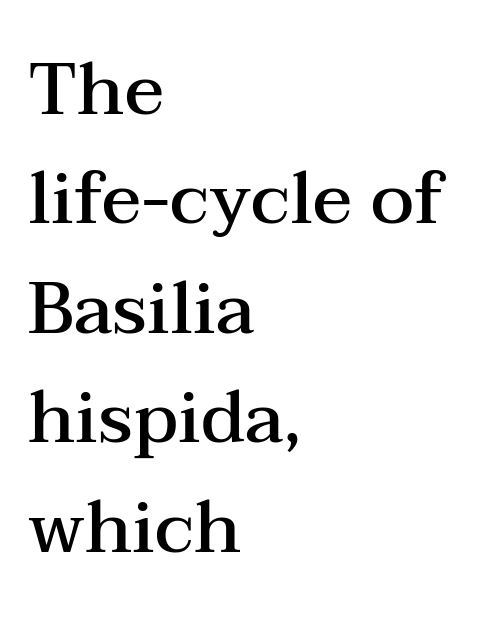
Q: Is the text bold? A: Semi-bold.
Q: Is the text italic (slanted)? A: No, it is upright.
Q: Is the typeface a serif or a sans-serif typeface? A: Serif.
Q: Is the text underlined? A: No.
Q: How is the paragraph aligned? A: Left-aligned.
Q: Is the spacing between letters normal or unusually wide? A: Normal.
Q: Is the spacing between lines tight, normal or loose? A: Normal.
Q: Width (condensed, normal, or wide)? A: Wide.
Q: Stroke contrast? A: Medium.
Q: x-height? A: Medium.
Q: Monospaced? A: No.
